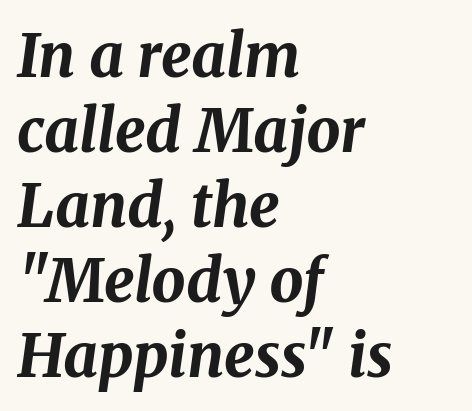
What's the leading like? Ordinary, nothing unusual. The face used here has the dense, thick strokes of a bold. Compared with a centered layout, this one pins lines to the left instead. This sample has the flowing, uneven cadence of proportional lettering. In terms of letterspacing, this is plain default setting.
